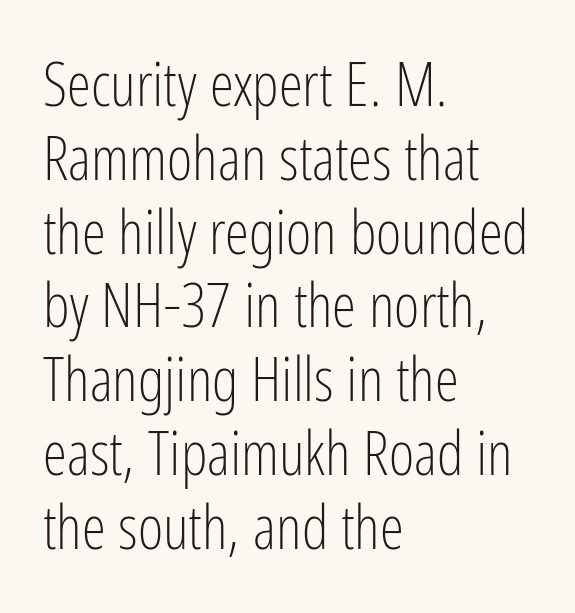
{"serif": "no", "italic": "no", "bold": "no", "weight": "light", "width": "condensed", "stroke_contrast": "low", "x_height": "medium", "monospaced": "no", "underline": "no", "align": "left", "line_spacing_ratio": 1.21, "letter_spacing": "normal", "letter_spacing_em": 0.0, "glyph_px": 61}
